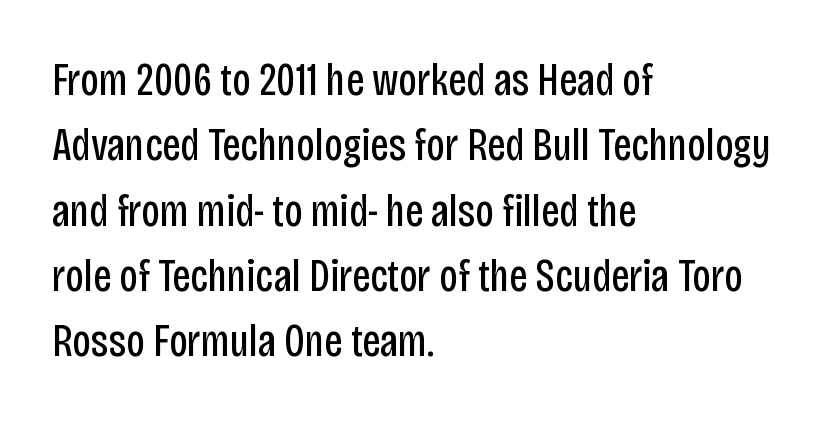
The image shows 46 px regular-weight, condensed sans-serif type, upright; set left-aligned, normal line spacing (1.42x), normal letter spacing, not underlined; low stroke contrast and a large x-height.
